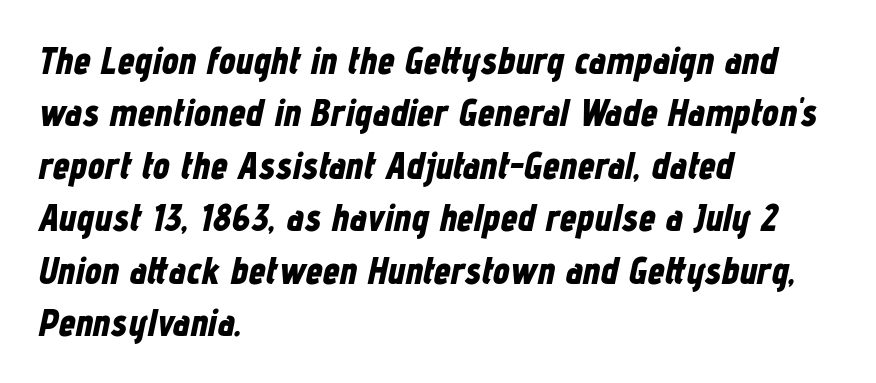
The passage shown is emphatically bold. Yep, that's italic — everything's leaning. Type without underlining. If you measured baseline to baseline, you'd find a middling distance.
